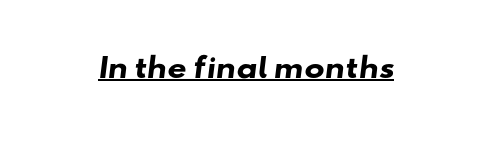
Between one letter and the next there's only the usual sliver of space. This rendering features underlined lettering. The characters look thick and weighty, a clear bold.
